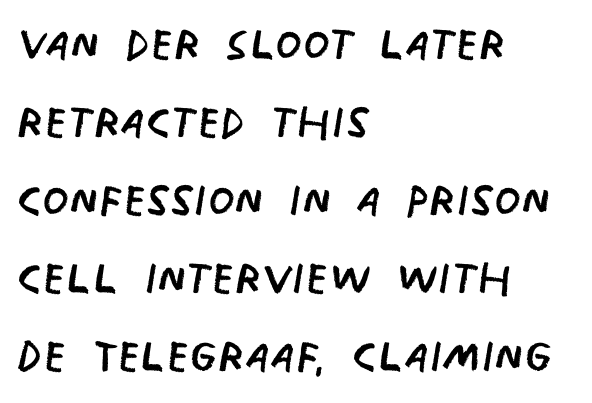
{"serif": "no", "bold": "no", "weight": "regular", "width": "condensed", "stroke_contrast": "low", "x_height": "large", "monospaced": "no", "underline": "no", "align": "left", "line_spacing": "normal", "line_spacing_ratio": 1.28, "letter_spacing": "normal", "letter_spacing_em": 0.0, "glyph_px": 61}
